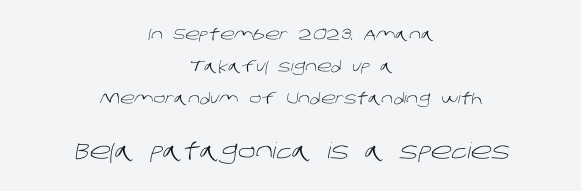
Interline gaps are noticeably wide in this sample. You get the small type first, then a jump to larger type. Both edges are ragged and mirror each other, which tells us the setting is centered. Descenders hang freely into open space. Nobody touched the tracking dial on this one. The strokes carry an ordinary text weight at most.
